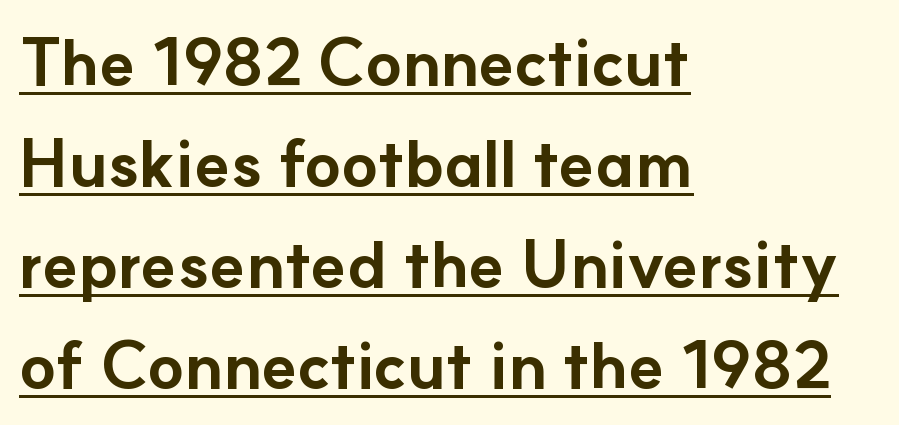
Q: Is the text bold? A: Yes.
Q: Is the text italic (slanted)? A: No, it is upright.
Q: Is the typeface a serif or a sans-serif typeface? A: Sans-serif.
Q: Is the text underlined? A: Yes.
Q: How is the paragraph aligned? A: Left-aligned.
Q: Is the spacing between letters normal or unusually wide? A: Normal.
Q: Is the spacing between lines tight, normal or loose? A: Normal.
Q: Width (condensed, normal, or wide)? A: Normal.
Q: Stroke contrast? A: Low.
Q: x-height? A: Small.
Q: Monospaced? A: No.
